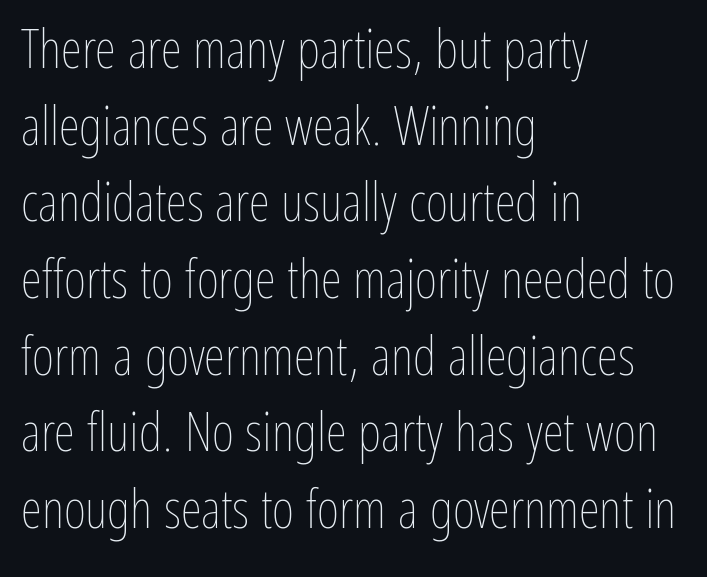
{"italic": "no", "bold": "no", "weight": "thin", "width": "condensed", "stroke_contrast": "low", "x_height": "medium", "monospaced": "no", "underline": "no", "align": "left", "line_spacing": "normal", "line_spacing_ratio": 1.42, "letter_spacing": "normal", "letter_spacing_em": 0.0, "glyph_px": 54}
